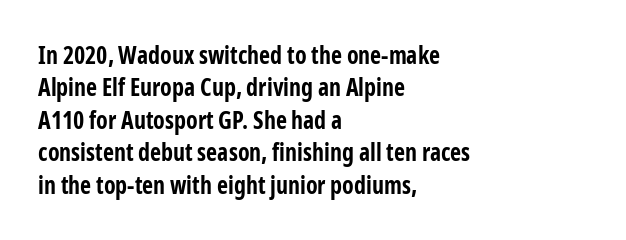
Whoever set this chose a conventional vertical rhythm. Emphasis by weight is at full strength: bold. The setting favours the left margin, as ordinary paragraphs usually do. Glance below the letters and you will spot only blank space. Rendered with straight, roman letterforms.
